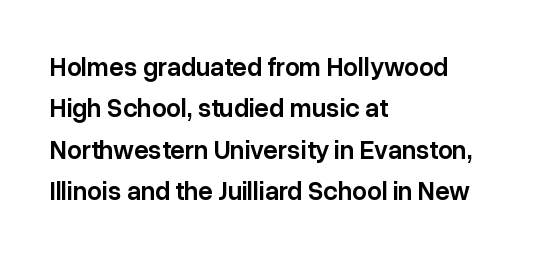
The lines are quadded left. Descenders hang freely into open space. Semibold letterforms, between regular and bold. Observe the ordinary spacing: letters are neighbours, not strangers.
